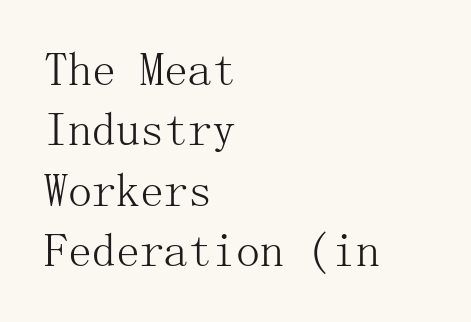
Q: Is the text bold? A: No.
Q: Is the text italic (slanted)? A: No, it is upright.
Q: Is the typeface a serif or a sans-serif typeface? A: Serif.
Q: Is the text underlined? A: No.
Q: How is the paragraph aligned? A: Left-aligned.
Q: Is the spacing between letters normal or unusually wide? A: Normal.
Q: Is the spacing between lines tight, normal or loose? A: Normal.
Q: Width (condensed, normal, or wide)? A: Normal.
Q: Stroke contrast? A: Medium.
Q: x-height? A: Medium.
